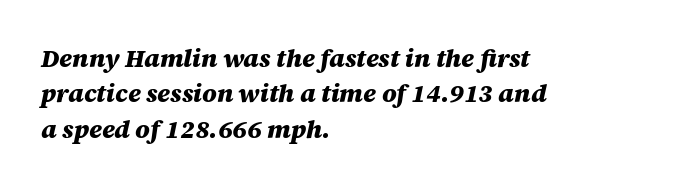
The image shows 25 px bold type, italic (leaning right); set left-aligned, normal line spacing (1.42x), normal letter spacing, not underlined.
